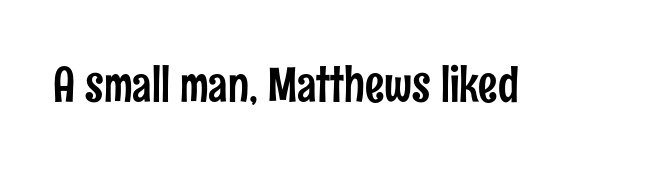
Q: Is the text italic (slanted)? A: No, it is upright.
Q: Is the typeface a serif or a sans-serif typeface? A: Sans-serif.
Q: Is the text underlined? A: No.
Q: Is the spacing between letters normal or unusually wide? A: Normal.
Q: Width (condensed, normal, or wide)? A: Condensed.
Q: Stroke contrast? A: Low.
Q: x-height? A: Medium.
Q: Monospaced? A: No.
